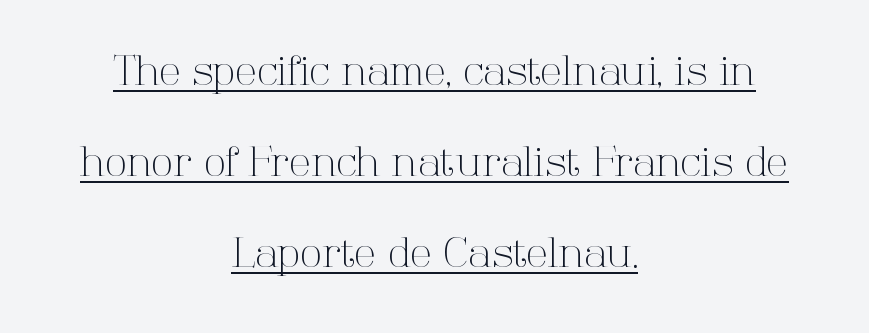
Q: Is the text bold? A: No.
Q: Is the text italic (slanted)? A: No, it is upright.
Q: Is the typeface a serif or a sans-serif typeface? A: Serif.
Q: Is the text underlined? A: Yes.
Q: How is the paragraph aligned? A: Centered.
Q: Is the spacing between letters normal or unusually wide? A: Normal.
Q: Is the spacing between lines tight, normal or loose? A: Loose.
Q: Width (condensed, normal, or wide)? A: Normal.
Q: Stroke contrast? A: High.
Q: x-height? A: Medium.
Q: Monospaced? A: No.
